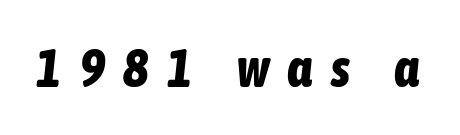
The image shows 54 px bold, condensed type, italic (leaning right); set unusually wide letter spacing (+0.34 em), not underlined; low stroke contrast and a medium x-height.
